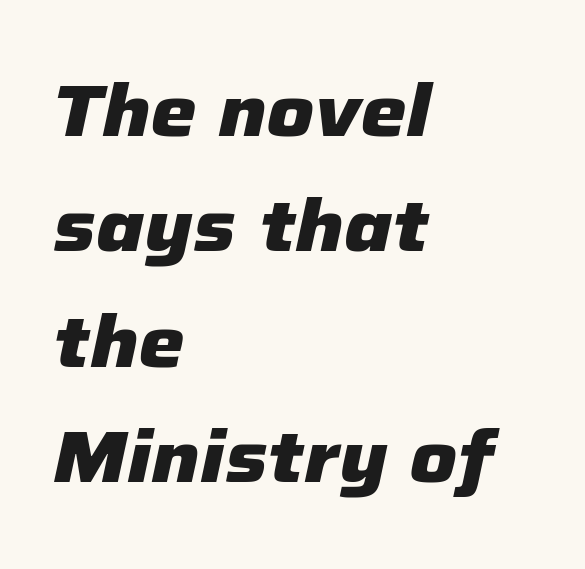
The image shows 73 px heavy type, italic (leaning right); set left-aligned, normal line spacing (1.58x), normal letter spacing, not underlined; low stroke contrast and a medium x-height.
